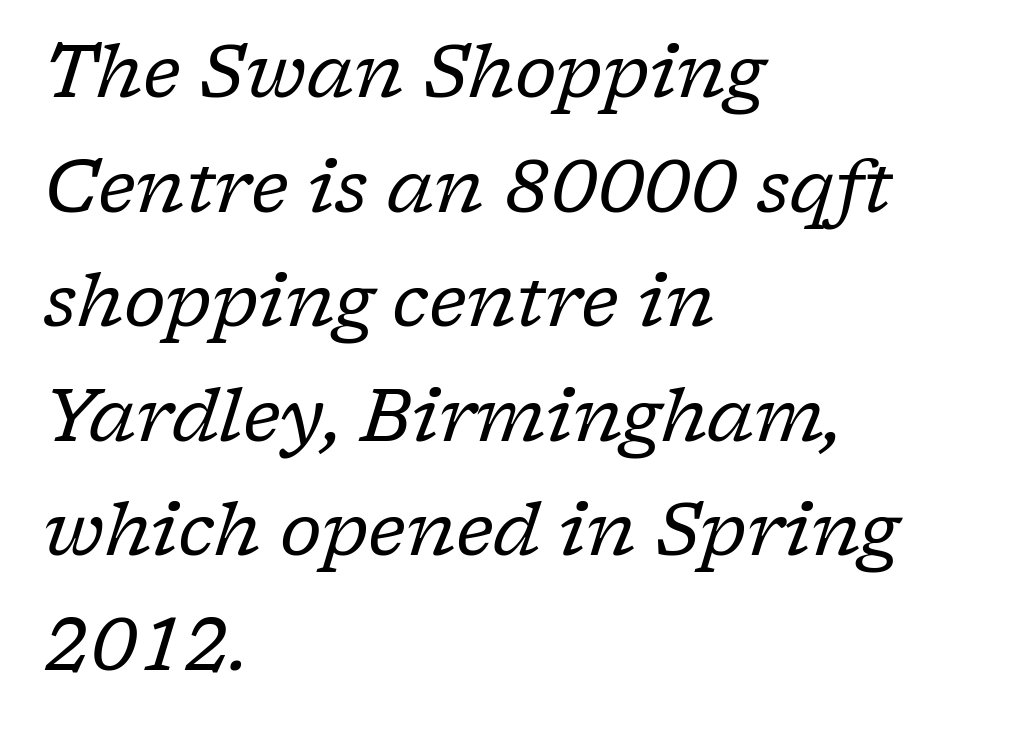
{"serif": "yes", "italic": "yes", "lean": "right", "slant_degrees": 17, "bold": "no", "weight": "regular", "width": "normal", "stroke_contrast": "low", "x_height": "medium", "monospaced": "no", "underline": "no", "align": "left", "line_spacing": "normal", "line_spacing_ratio": 1.57, "letter_spacing": "normal", "letter_spacing_em": 0.0, "glyph_px": 73}
